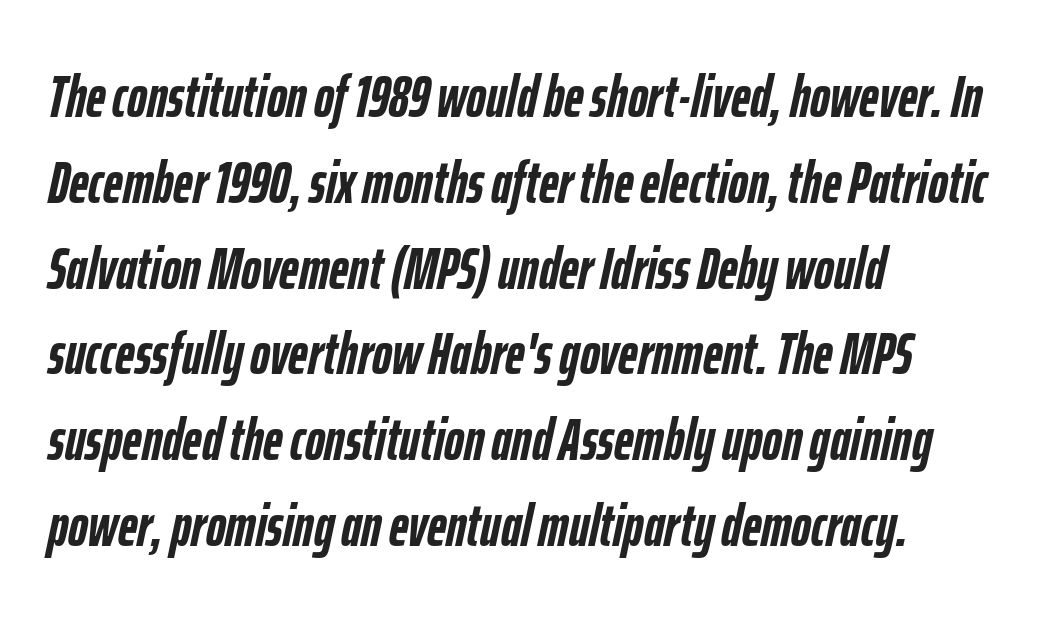
{"italic": "yes", "lean": "right", "slant_degrees": 12, "bold": "yes", "weight": "semibold", "width": "condensed", "stroke_contrast": "low", "x_height": "medium", "monospaced": "no", "underline": "no", "align": "left", "line_spacing": "normal", "line_spacing_ratio": 1.43, "letter_spacing": "normal", "letter_spacing_em": 0.0, "glyph_px": 60}
